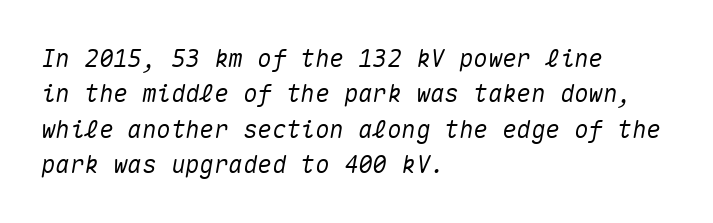
Q: Is the text italic (slanted)? A: Yes, it leans right by about 10 degrees.
Q: Is the text underlined? A: No.
Q: How is the paragraph aligned? A: Left-aligned.
Q: Is the spacing between letters normal or unusually wide? A: Normal.
Q: Is the spacing between lines tight, normal or loose? A: Normal.
